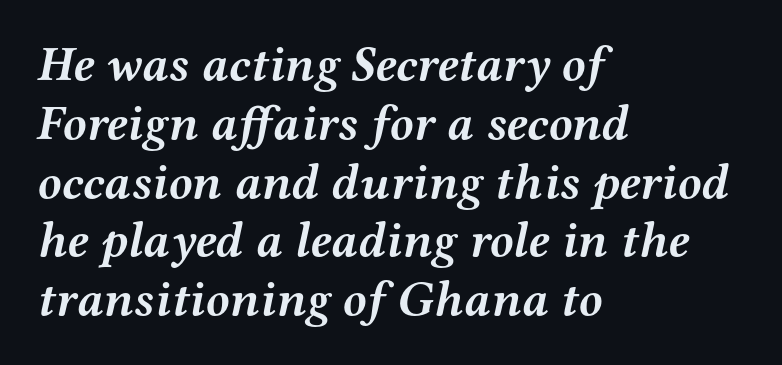
{"serif": "yes", "italic": "yes", "lean": "right", "slant_degrees": 12, "bold": "yes", "weight": "semibold", "width": "wide", "stroke_contrast": "medium", "x_height": "medium", "monospaced": "no", "underline": "no", "align": "left", "line_spacing_ratio": 1.2, "letter_spacing": "normal", "letter_spacing_em": 0.0, "glyph_px": 49}
